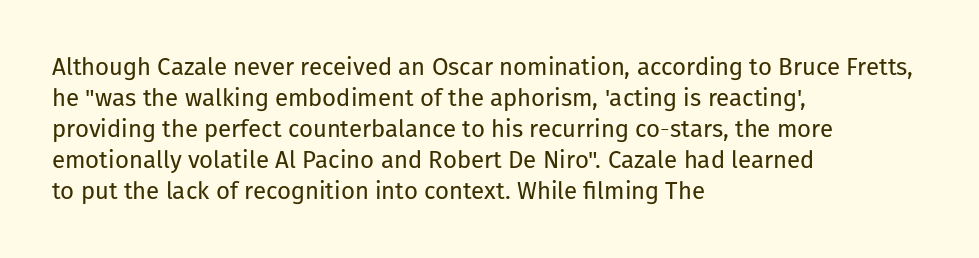
These lines keep a tight, regular rhythm from letter to letter. Notice how descenders clear the ascenders below comfortably — that's standard leading. These lines were composed using upright roman letters. One-word summary of the alignment: left. Nobody drew a line under any word here. The typesetting does not lean heavy: it is not bold.
